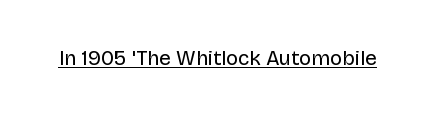
Q: Is the text bold? A: No.
Q: Is the text italic (slanted)? A: No, it is upright.
Q: Is the text underlined? A: Yes.
Q: Is the spacing between letters normal or unusually wide? A: Normal.
